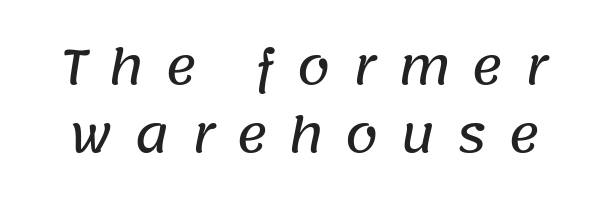
Q: Is the typeface a serif or a sans-serif typeface? A: Sans-serif.
Q: Is the text underlined? A: No.
Q: Is the spacing between letters normal or unusually wide? A: Unusually wide.
Q: Is the spacing between lines tight, normal or loose? A: Normal.
Q: Width (condensed, normal, or wide)? A: Normal.
Q: Stroke contrast? A: Low.
Q: x-height? A: Large.
Q: Monospaced? A: No.
